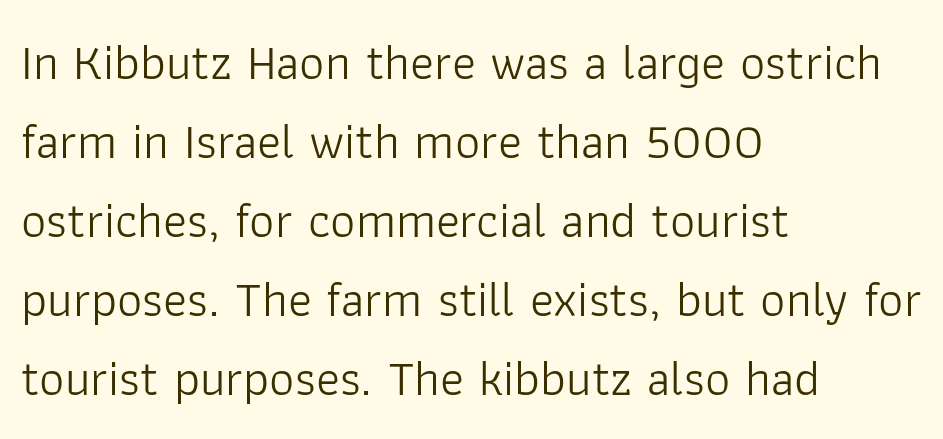
Q: Is the text bold? A: No.
Q: Is the text italic (slanted)? A: No, it is upright.
Q: Is the typeface a serif or a sans-serif typeface? A: Sans-serif.
Q: Is the text underlined? A: No.
Q: How is the paragraph aligned? A: Left-aligned.
Q: Is the spacing between letters normal or unusually wide? A: Normal.
Q: Is the spacing between lines tight, normal or loose? A: Normal.
Q: Width (condensed, normal, or wide)? A: Normal.
Q: Stroke contrast? A: Low.
Q: x-height? A: Medium.
Q: Monospaced? A: No.
